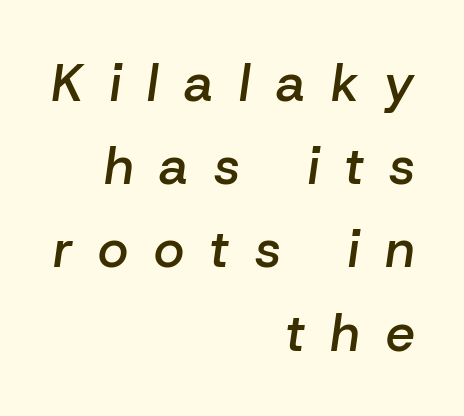
Q: Is the text bold? A: Semi-bold.
Q: Is the text italic (slanted)? A: Yes, it leans right by about 8 degrees.
Q: Is the text underlined? A: No.
Q: How is the paragraph aligned? A: Right-aligned.
Q: Is the spacing between letters normal or unusually wide? A: Unusually wide.
Q: Is the spacing between lines tight, normal or loose? A: Normal.
Q: Width (condensed, normal, or wide)? A: Normal.
Q: Stroke contrast? A: Low.
Q: x-height? A: Medium.
Q: Monospaced? A: No.
